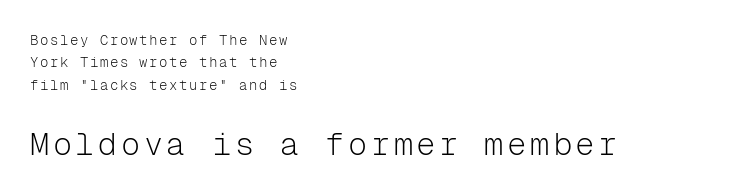
Q: Is the text bold? A: No.
Q: Is the text italic (slanted)? A: No, it is upright.
Q: Is the typeface a serif or a sans-serif typeface? A: Sans-serif.
Q: Is the text underlined? A: No.
Q: How is the paragraph aligned? A: Left-aligned.
Q: Is the spacing between lines tight, normal or loose? A: Normal.
Q: Which block of text is set in a larger size, the first (top) or the second (bottom)? A: The second (bottom) one.
Q: Width (condensed, normal, or wide)? A: Normal.
Q: Stroke contrast? A: Low.
Q: x-height? A: Medium.
Q: Monospaced? A: Yes.
